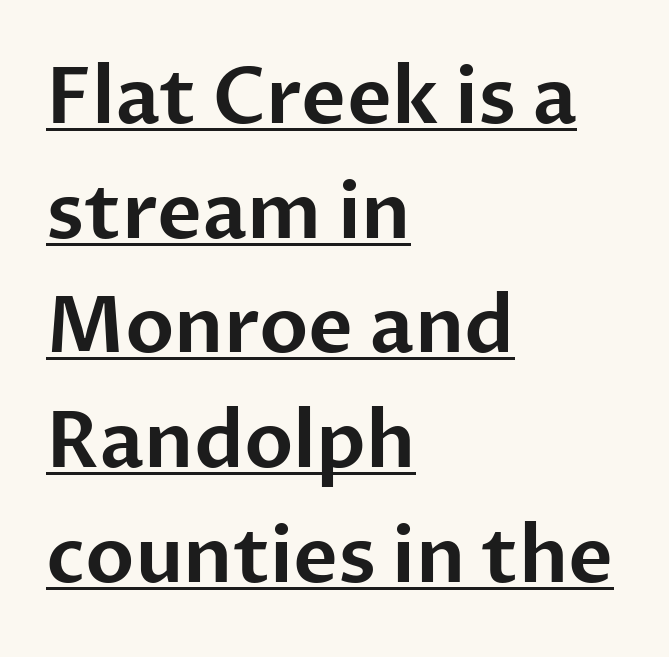
The image shows 77 px sans-serif type, upright; set left-aligned, normal line spacing (1.49x), normal letter spacing, underlined; low stroke contrast and a medium x-height.
